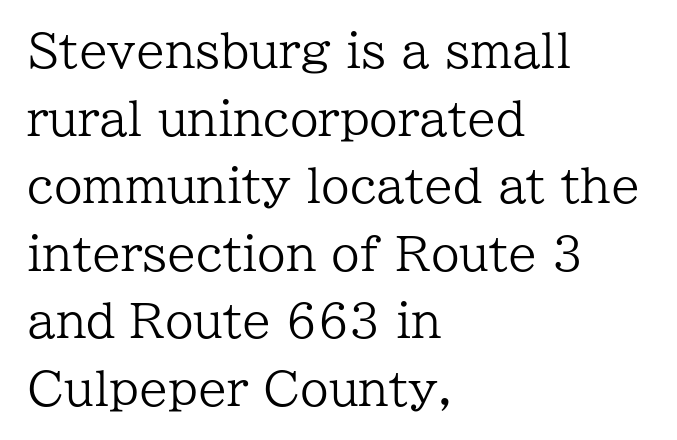
The image shows 46 px regular-weight serif type, upright; set left-aligned, normal line spacing (1.47x), normal letter spacing, not underlined; low stroke contrast and a medium x-height.
